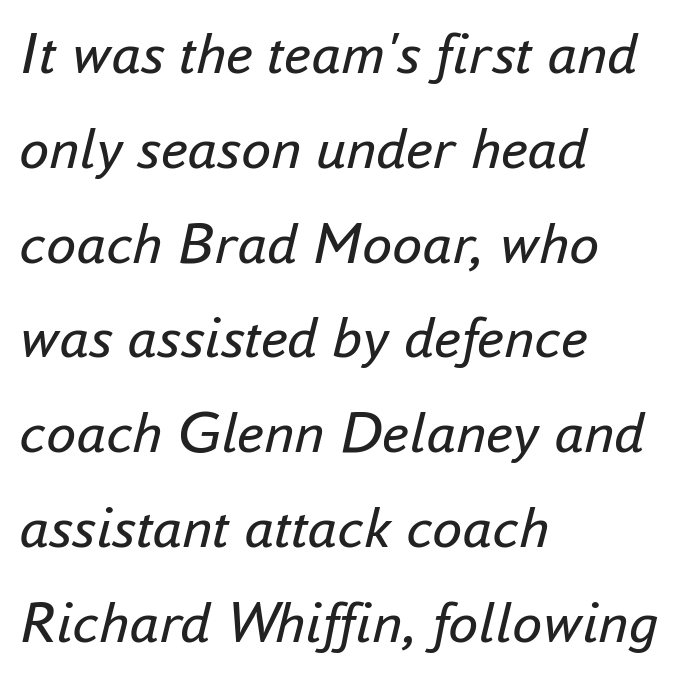
The image shows 60 px regular-weight type, italic (leaning right); set left-aligned, normal line spacing (1.58x), normal letter spacing, not underlined; low stroke contrast and a small x-height.
